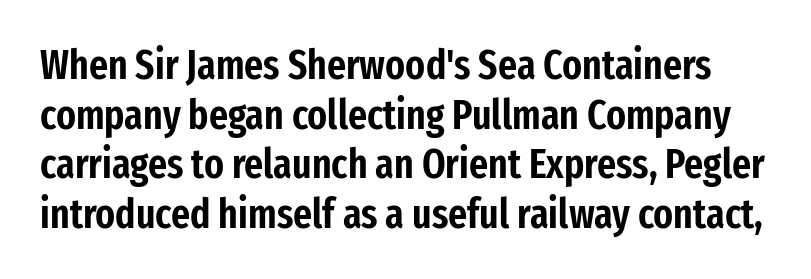
The image shows 41 px condensed sans-serif type, upright; set line spacing 1.21x, normal letter spacing, not underlined; low stroke contrast and a medium x-height.
